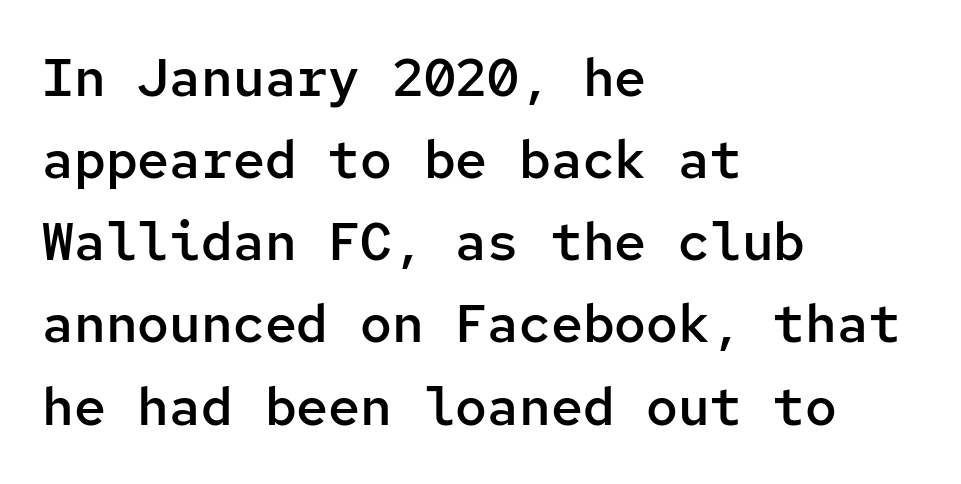
The image shows 53 px semibold sans-serif type, upright, monospaced; set left-aligned, normal line spacing (1.55x), normal letter spacing, not underlined; low stroke contrast and a medium x-height.
